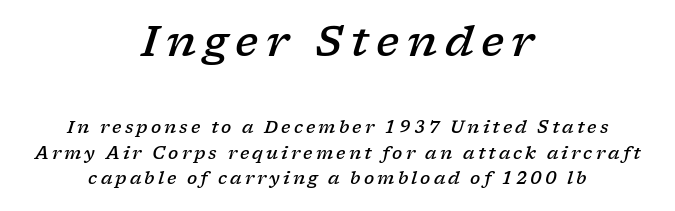
{"serif": "yes", "italic": "yes", "lean": "right", "slant_degrees": 17, "bold": "semi", "weight": "semibold", "width": "wide", "stroke_contrast": "low", "x_height": "medium", "monospaced": "no", "underline": "no", "align": "center", "line_spacing": "normal", "line_spacing_ratio": 1.49, "larger_block": "first", "size_ratio": 2.47, "glyph_px": 42}
